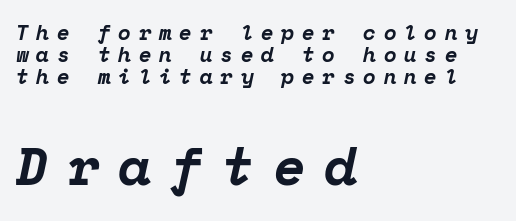
{"serif": "yes", "italic": "yes", "lean": "right", "slant_degrees": 12, "bold": "yes", "weight": "bold", "width": "normal", "stroke_contrast": "low", "x_height": "medium", "monospaced": "yes", "underline": "no", "align": "left", "line_spacing": "tight", "line_spacing_ratio": 1.05, "letter_spacing": "wide", "letter_spacing_em": 0.36, "larger_block": "second", "size_ratio": 2.52, "glyph_px": 53}
